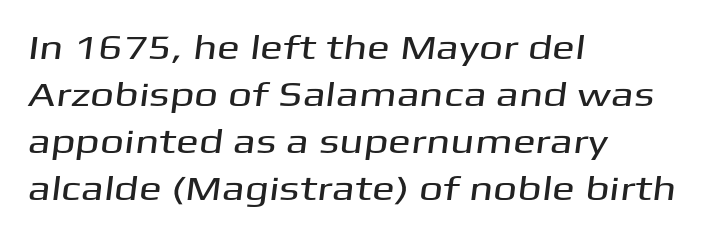
{"serif": "no", "width": "wide", "stroke_contrast": "medium", "x_height": "medium", "monospaced": "no", "underline": "no", "align": "left", "line_spacing": "normal", "line_spacing_ratio": 1.38, "letter_spacing": "normal", "letter_spacing_em": 0.0, "glyph_px": 34}
